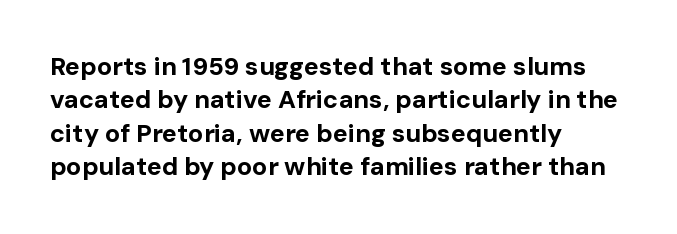
Q: Is the text bold? A: Yes.
Q: Is the text italic (slanted)? A: No, it is upright.
Q: Is the text underlined? A: No.
Q: How is the paragraph aligned? A: Left-aligned.
Q: Is the spacing between letters normal or unusually wide? A: Normal.
Q: Is the spacing between lines tight, normal or loose? A: Normal.
